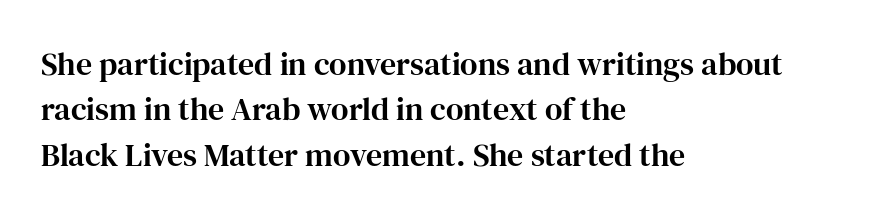
Q: Is the text italic (slanted)? A: No, it is upright.
Q: Is the typeface a serif or a sans-serif typeface? A: Serif.
Q: Is the text underlined? A: No.
Q: How is the paragraph aligned? A: Left-aligned.
Q: Is the spacing between letters normal or unusually wide? A: Normal.
Q: Is the spacing between lines tight, normal or loose? A: Normal.
Q: Width (condensed, normal, or wide)? A: Normal.
Q: Stroke contrast? A: High.
Q: x-height? A: Medium.
Q: Monospaced? A: No.
